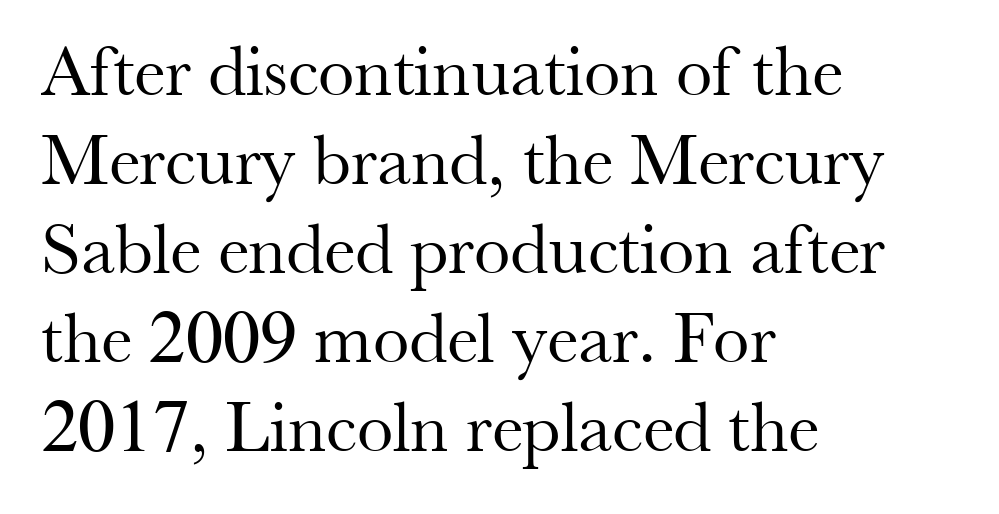
Q: Is the text bold? A: No.
Q: Is the text italic (slanted)? A: No, it is upright.
Q: Is the typeface a serif or a sans-serif typeface? A: Serif.
Q: Is the text underlined? A: No.
Q: How is the paragraph aligned? A: Left-aligned.
Q: Is the spacing between letters normal or unusually wide? A: Normal.
Q: Width (condensed, normal, or wide)? A: Normal.
Q: Stroke contrast? A: Medium.
Q: x-height? A: Small.
Q: Monospaced? A: No.
